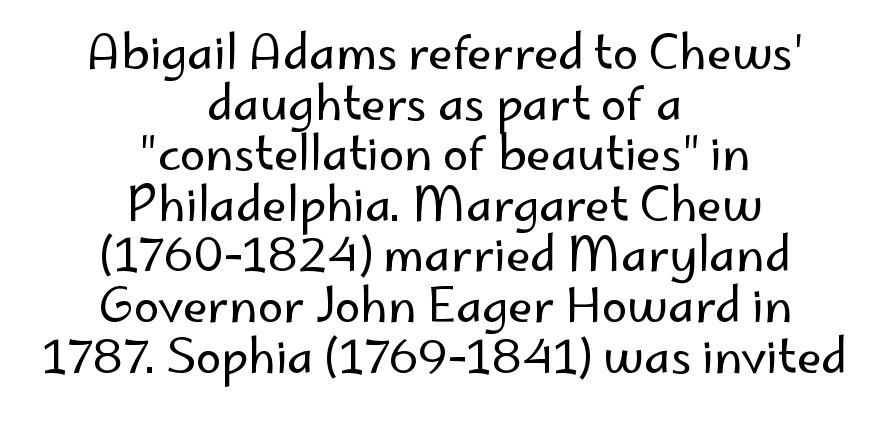
Q: Is the text bold? A: No.
Q: Is the text italic (slanted)? A: No, it is upright.
Q: Is the typeface a serif or a sans-serif typeface? A: Sans-serif.
Q: Is the text underlined? A: No.
Q: How is the paragraph aligned? A: Centered.
Q: Is the spacing between letters normal or unusually wide? A: Normal.
Q: Is the spacing between lines tight, normal or loose? A: Tight.
Q: Width (condensed, normal, or wide)? A: Normal.
Q: Stroke contrast? A: Low.
Q: x-height? A: Small.
Q: Monospaced? A: No.
